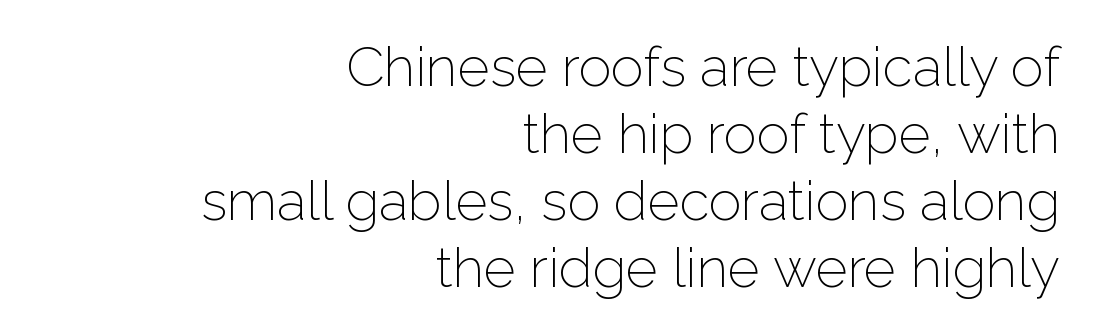
Q: Is the text bold? A: No.
Q: Is the text italic (slanted)? A: No, it is upright.
Q: Is the typeface a serif or a sans-serif typeface? A: Sans-serif.
Q: Is the text underlined? A: No.
Q: How is the paragraph aligned? A: Right-aligned.
Q: Is the spacing between letters normal or unusually wide? A: Normal.
Q: Width (condensed, normal, or wide)? A: Normal.
Q: Stroke contrast? A: Low.
Q: x-height? A: Medium.
Q: Monospaced? A: No.
